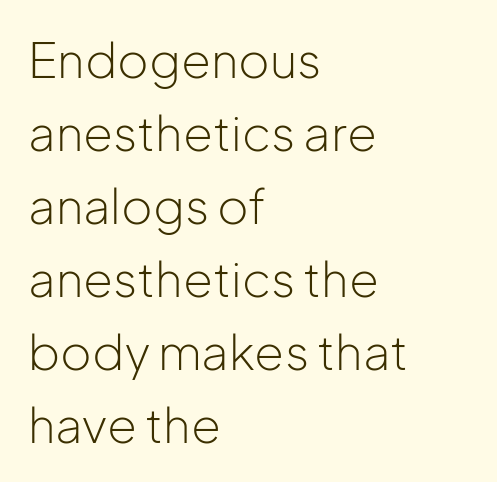
If you drew a line through each stem, it would be perfectly vertical. Is this a fixed-width face? No — the glyphs have proportional, varying widths. Line spacing here is normal. The words here are not underlined. Horizontally, the lines are justified to the leading edge only. You can tell from the bare stems that sans-serif type was used.
